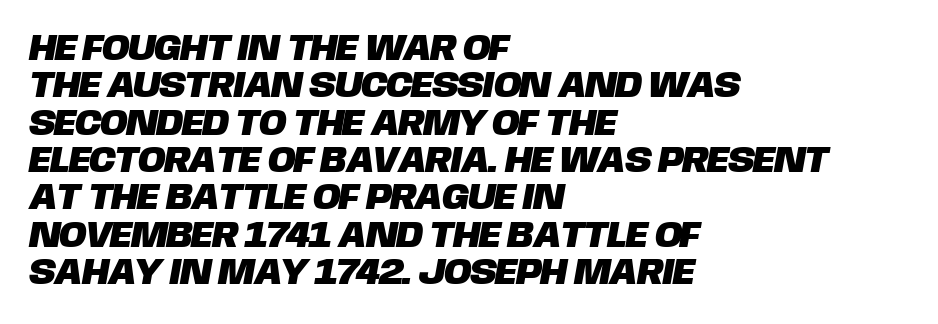
Each letter keeps its own natural width here, so spacing adapts to shape. Examine the stroke ends and you'll find no serifs. The lines are quadded left. Does extra space separate the letters? No, they use regular spacing. The zone under the glyphs is completely vacant. Quick note: interline space is minimal.
